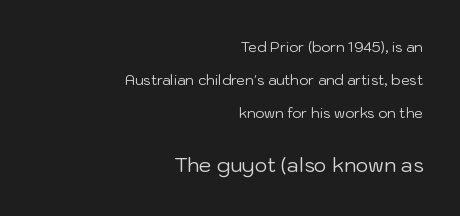
The image shows 20 px text type, upright; set right-aligned, loose line spacing (2.34x), normal letter spacing, not underlined; the second (bottom) block is 1.43x larger.
